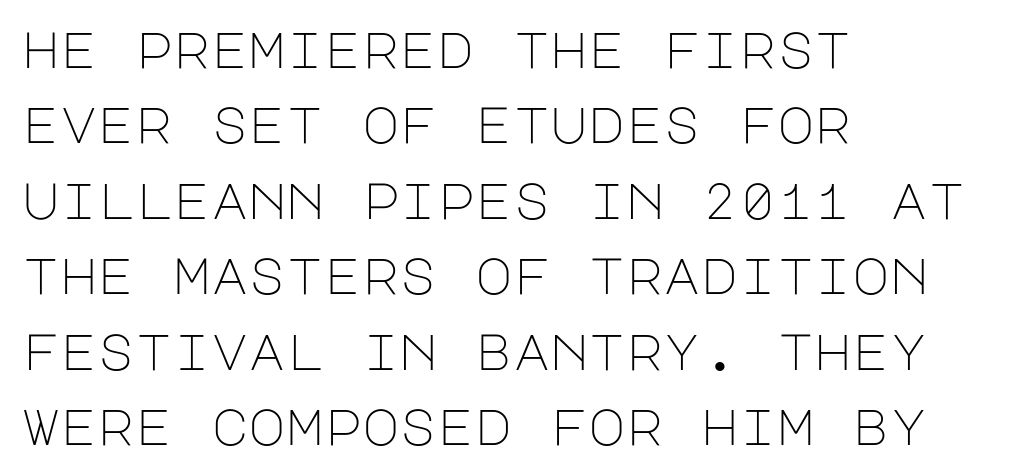
Q: Is the text bold? A: No.
Q: Is the text italic (slanted)? A: No, it is upright.
Q: Is the typeface a serif or a sans-serif typeface? A: Sans-serif.
Q: Is the text underlined? A: No.
Q: How is the paragraph aligned? A: Left-aligned.
Q: Is the spacing between letters normal or unusually wide? A: Normal.
Q: Is the spacing between lines tight, normal or loose? A: Normal.
Q: Width (condensed, normal, or wide)? A: Normal.
Q: Stroke contrast? A: Low.
Q: x-height? A: Large.
